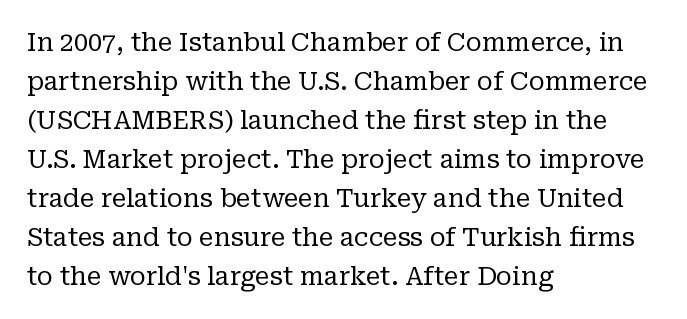
The image shows 25 px text type, upright; set left-aligned, normal line spacing (1.56x), normal letter spacing, not underlined.
